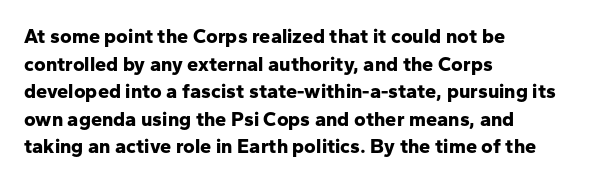
Is the letter spacing exaggerated? No — it looks like the ordinary default. Does the weight exceed regular? Yes, all the way to bold. Layout note: lines flush left. Notice how the stems are strictly vertical — no italics here.
